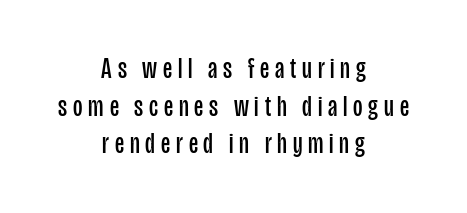
The image shows 29 px regular-weight, condensed sans-serif type, upright; set centered, normal line spacing (1.3x), unusually wide letter spacing (+0.2 em), not underlined; low stroke contrast and a large x-height.
